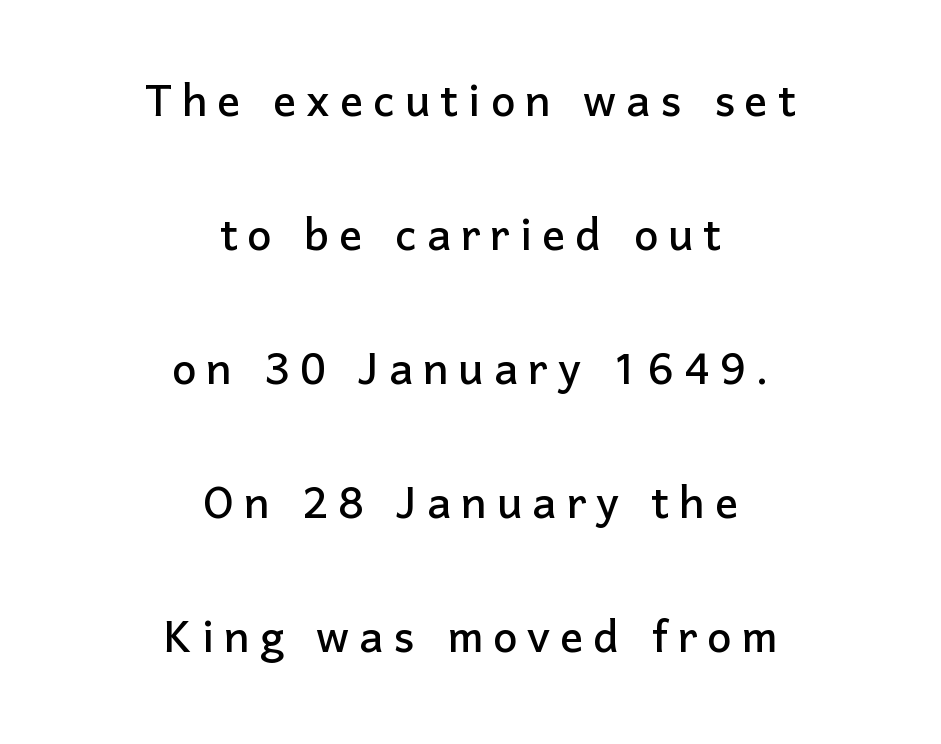
{"serif": "no", "italic": "no", "width": "normal", "stroke_contrast": "low", "x_height": "medium", "monospaced": "no", "underline": "no", "align": "center", "line_spacing": "loose", "line_spacing_ratio": 2.31, "glyph_px": 58}
